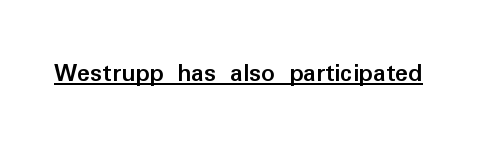
The letters stand straight up with perfectly vertical stems. Between one letter and the next there's only the usual sliver of space. Underlining? Definitely there. Strokes here are thick enough to call this a true bold.
